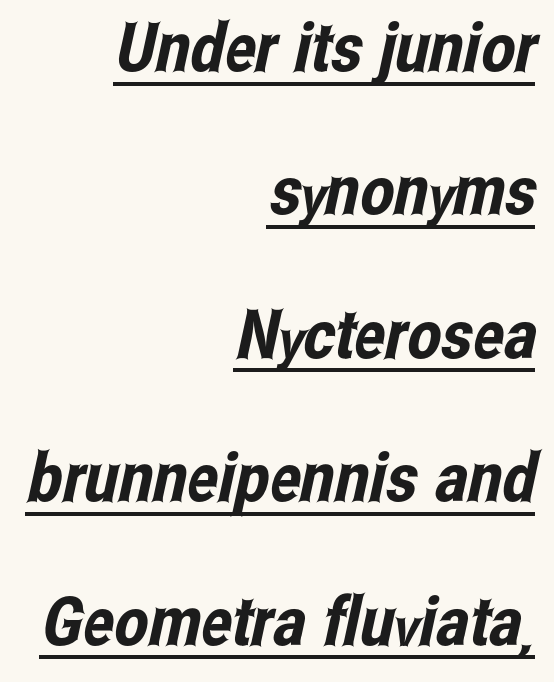
Q: Is the typeface a serif or a sans-serif typeface? A: Sans-serif.
Q: Is the text underlined? A: Yes.
Q: How is the paragraph aligned? A: Right-aligned.
Q: Is the spacing between letters normal or unusually wide? A: Normal.
Q: Is the spacing between lines tight, normal or loose? A: Loose.
Q: Width (condensed, normal, or wide)? A: Condensed.
Q: Stroke contrast? A: Low.
Q: x-height? A: Medium.
Q: Monospaced? A: No.
